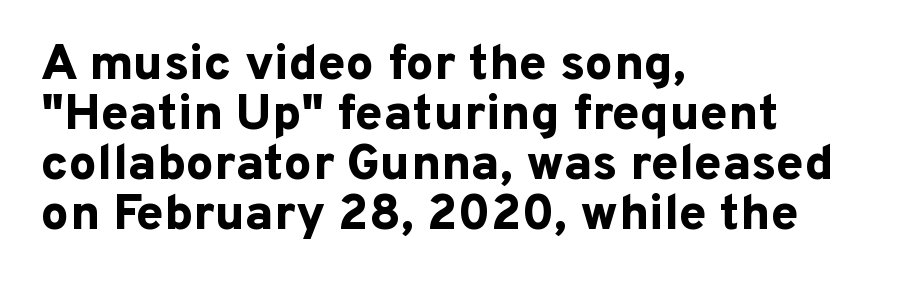
The rendering anchors every line to the left-hand side. This sample uses plain, unmodified letter spacing. Think of a printed novel: that variable character pitch is what you see here. The words here are not underlined. Posture: straight, roman, zero tilt.
